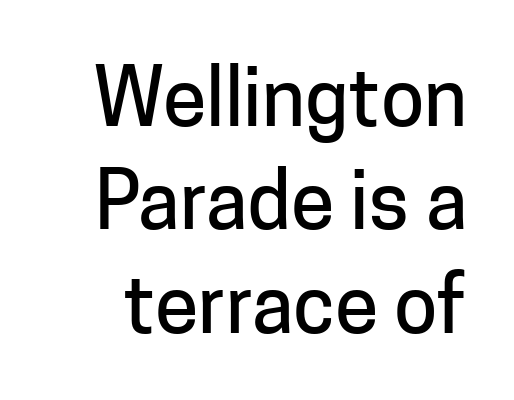
The gap between lines stays unmarked. Looks like regular typesetting: each glyph gets only the width it needs. Notice how the stems are strictly vertical — no italics here. Between one letter and the next there's only the usual sliver of space. The letters carry no serifs — their stems end cleanly without finishing strokes. Summary of vertical rhythm: regular, with standard interline spacing.
